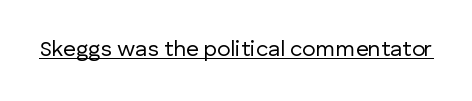
Q: Is the text bold? A: No.
Q: Is the text italic (slanted)? A: No, it is upright.
Q: Is the text underlined? A: Yes.
Q: Is the spacing between letters normal or unusually wide? A: Normal.
